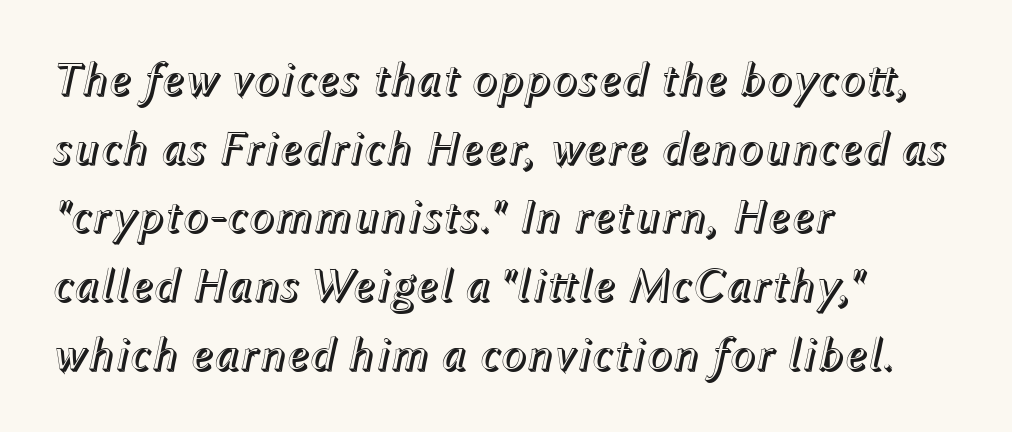
Between one letter and the next there's only the usual sliver of space. The passage shown is not underscored anywhere. One glance says typical: line gaps are just what's usual. Yep, that's italic — everything's leaning.
